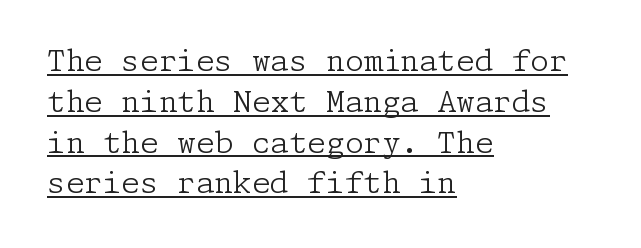
Q: Is the text bold? A: No.
Q: Is the text italic (slanted)? A: No, it is upright.
Q: Is the typeface a serif or a sans-serif typeface? A: Serif.
Q: Is the text underlined? A: Yes.
Q: How is the paragraph aligned? A: Left-aligned.
Q: Is the spacing between letters normal or unusually wide? A: Normal.
Q: Is the spacing between lines tight, normal or loose? A: Normal.
Q: Width (condensed, normal, or wide)? A: Normal.
Q: Stroke contrast? A: Low.
Q: x-height? A: Medium.
